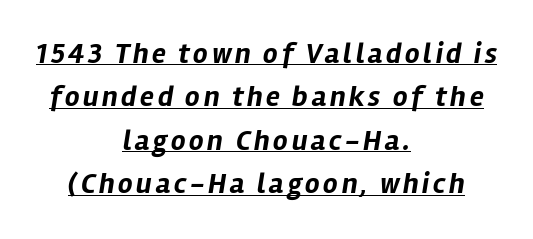
Heavy, bold letterforms. One glance says typical: line gaps are just what's usual. A typographer would call this underscored text. Looking at the ascenders, they clearly lean.
